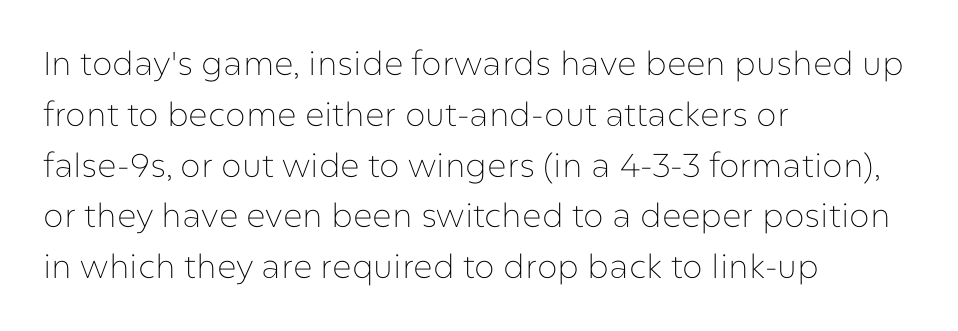
{"serif": "no", "italic": "no", "bold": "no", "weight": "thin", "width": "normal", "stroke_contrast": "low", "x_height": "medium", "monospaced": "no", "underline": "no", "align": "left", "line_spacing": "normal", "line_spacing_ratio": 1.54, "letter_spacing": "normal", "letter_spacing_em": 0.0, "glyph_px": 33}
